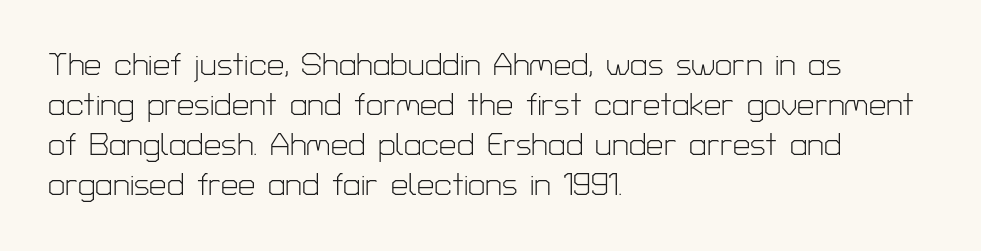
The image shows 31 px light sans-serif type, upright; set left-aligned, normal line spacing (1.29x), normal letter spacing, not underlined; low stroke contrast and a medium x-height.
